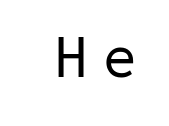
Q: Is the text bold? A: No.
Q: Is the typeface a serif or a sans-serif typeface? A: Sans-serif.
Q: Is the text underlined? A: No.
Q: Is the spacing between letters normal or unusually wide? A: Unusually wide.
Q: Width (condensed, normal, or wide)? A: Normal.
Q: Stroke contrast? A: Low.
Q: x-height? A: Medium.
